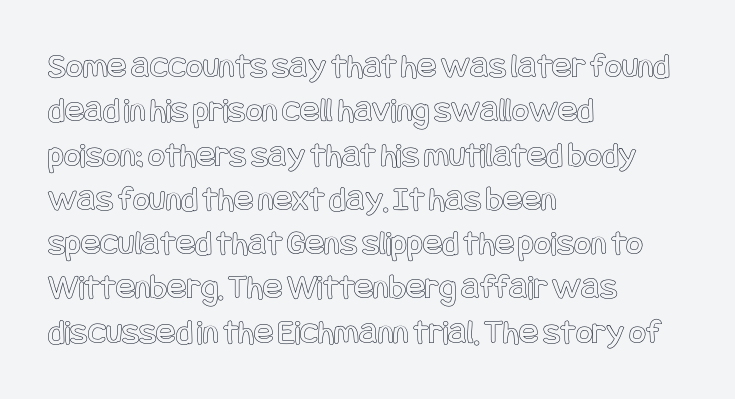
Q: Is the text italic (slanted)? A: No, it is upright.
Q: Is the text underlined? A: No.
Q: How is the paragraph aligned? A: Left-aligned.
Q: Is the spacing between letters normal or unusually wide? A: Normal.
Q: Width (condensed, normal, or wide)? A: Condensed.
Q: x-height? A: Large.
